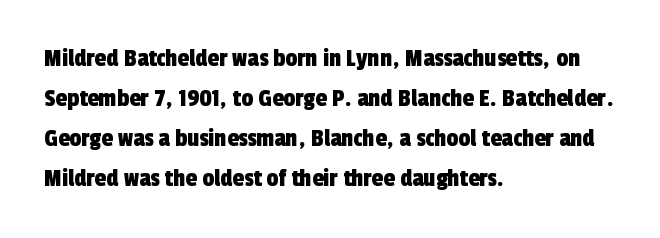
Q: Is the text underlined? A: No.
Q: How is the paragraph aligned? A: Left-aligned.
Q: Is the spacing between letters normal or unusually wide? A: Normal.
Q: Is the spacing between lines tight, normal or loose? A: Normal.
